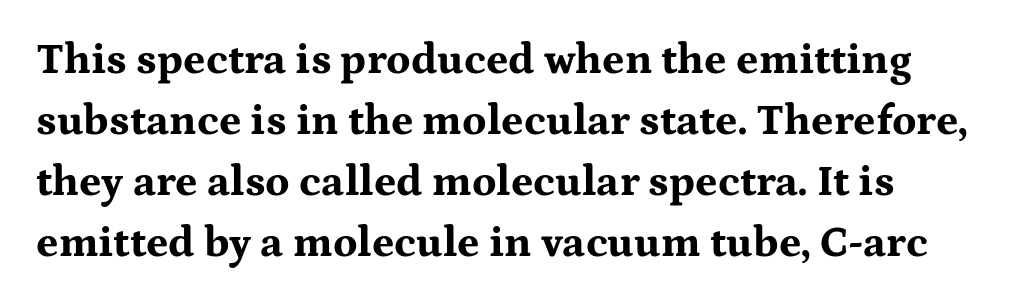
Heavy, bold letterforms. Reading down the column, the eye jumps a familiar distance to each next line. The glyphs are unaccompanied by any horizontal stroke below them. The line texture is even and compact thanks to regular tracking. The passage shown is typed in a proportional face where columns would drift.
